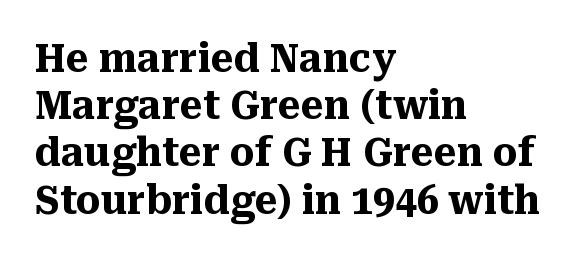
Q: Is the text bold? A: Yes.
Q: Is the text italic (slanted)? A: No, it is upright.
Q: Is the typeface a serif or a sans-serif typeface? A: Serif.
Q: Is the text underlined? A: No.
Q: How is the paragraph aligned? A: Left-aligned.
Q: Is the spacing between letters normal or unusually wide? A: Normal.
Q: Width (condensed, normal, or wide)? A: Normal.
Q: Stroke contrast? A: Medium.
Q: x-height? A: Medium.
Q: Monospaced? A: No.
